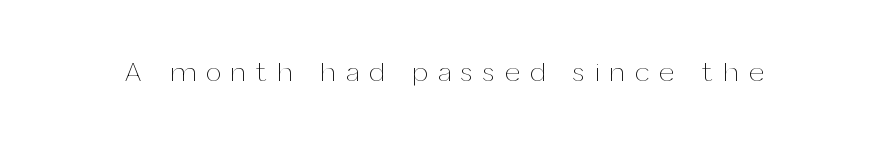
These glyphs show unthickened strokes, regular width or finer. Underlining? Definitely not there. Characters remain perfectly vertical along every line. Caption: expanded tracking, letters set apart.
